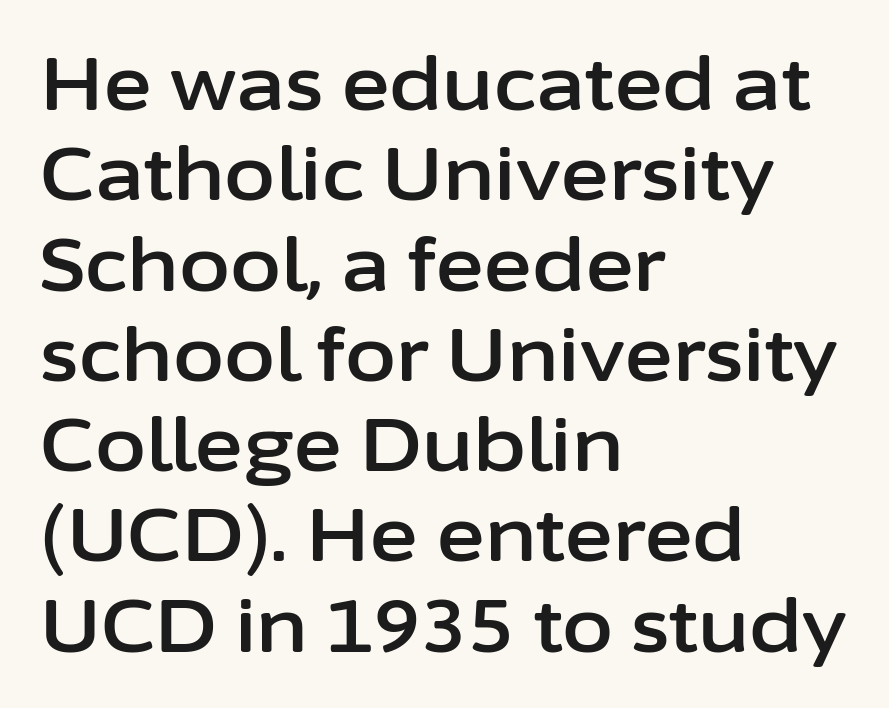
Q: Is the text italic (slanted)? A: No, it is upright.
Q: Is the typeface a serif or a sans-serif typeface? A: Sans-serif.
Q: Is the text underlined? A: No.
Q: How is the paragraph aligned? A: Left-aligned.
Q: Is the spacing between letters normal or unusually wide? A: Normal.
Q: Width (condensed, normal, or wide)? A: Normal.
Q: Stroke contrast? A: Low.
Q: x-height? A: Medium.
Q: Monospaced? A: No.
